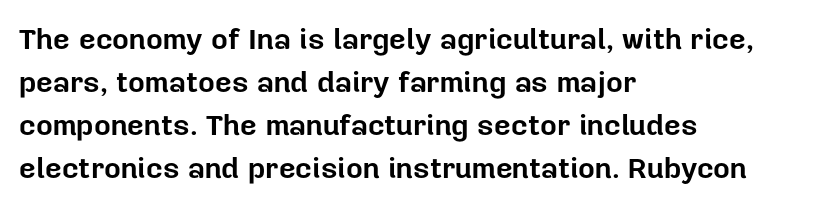
Q: Is the text bold? A: Yes.
Q: Is the text italic (slanted)? A: No, it is upright.
Q: Is the typeface a serif or a sans-serif typeface? A: Sans-serif.
Q: Is the text underlined? A: No.
Q: How is the paragraph aligned? A: Left-aligned.
Q: Is the spacing between letters normal or unusually wide? A: Normal.
Q: Is the spacing between lines tight, normal or loose? A: Normal.
Q: Width (condensed, normal, or wide)? A: Normal.
Q: Stroke contrast? A: Low.
Q: x-height? A: Medium.
Q: Monospaced? A: No.
